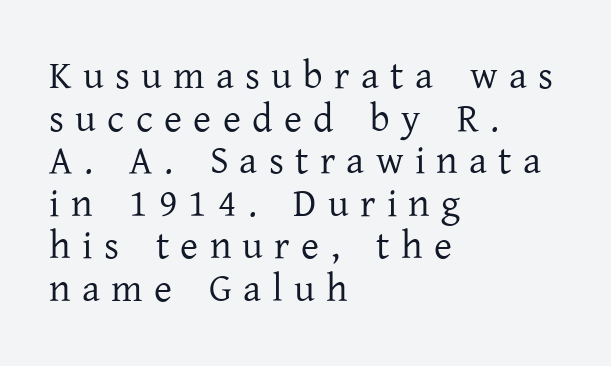
The image shows 39 px regular-weight serif type, upright; set left-aligned, tight line spacing (1.09x), unusually wide letter spacing (+0.29 em), not underlined; low stroke contrast and a medium x-height.
